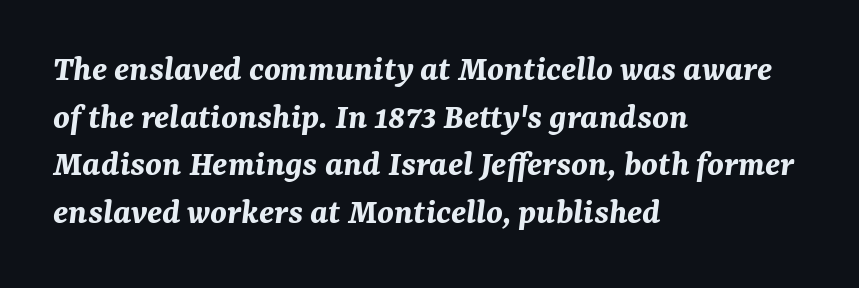
The image shows 37 px bold type, italic (leaning right); set left-aligned, normal line spacing (1.29x), normal letter spacing, not underlined; medium stroke contrast and a medium x-height.
